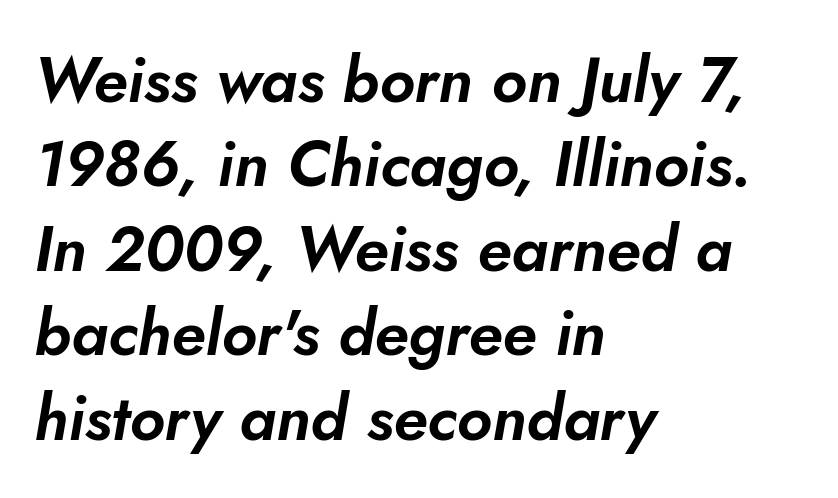
Q: Is the text italic (slanted)? A: Yes, it leans right by about 10 degrees.
Q: Is the text underlined? A: No.
Q: How is the paragraph aligned? A: Left-aligned.
Q: Is the spacing between letters normal or unusually wide? A: Normal.
Q: Is the spacing between lines tight, normal or loose? A: Normal.
Q: Width (condensed, normal, or wide)? A: Normal.
Q: Stroke contrast? A: Low.
Q: x-height? A: Small.
Q: Monospaced? A: No.
